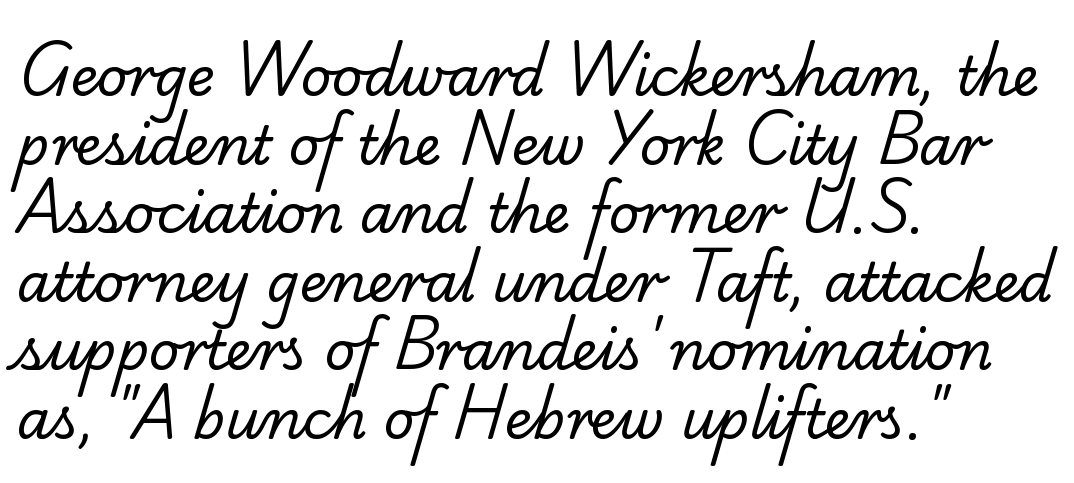
Q: Is the text bold? A: No.
Q: Is the text underlined? A: No.
Q: How is the paragraph aligned? A: Left-aligned.
Q: Is the spacing between letters normal or unusually wide? A: Normal.
Q: Is the spacing between lines tight, normal or loose? A: Normal.
Q: Width (condensed, normal, or wide)? A: Normal.
Q: Stroke contrast? A: Low.
Q: x-height? A: Small.
Q: Monospaced? A: No.
